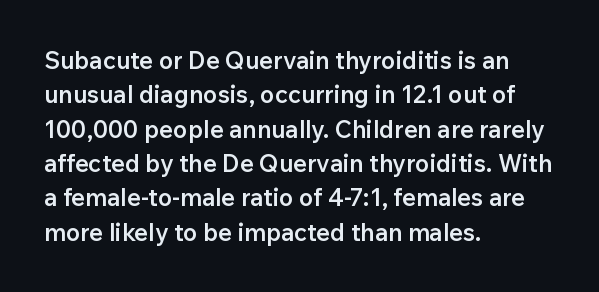
Between one letter and the next there's only the usual sliver of space. Underline: absent. Short and long lines alike share a common starting point at left. Compared with typical paragraphs, the rows here are spaced about the same.
